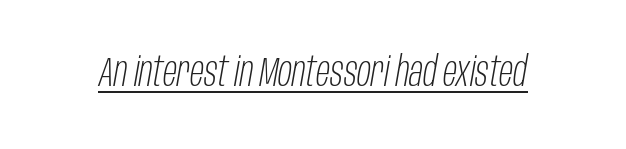
{"italic": "yes", "lean": "right", "slant_degrees": 10, "bold": "no", "weight": "light", "width": "condensed", "stroke_contrast": "low", "x_height": "large", "monospaced": "no", "underline": "yes", "letter_spacing": "normal", "letter_spacing_em": 0.0, "glyph_px": 41}
